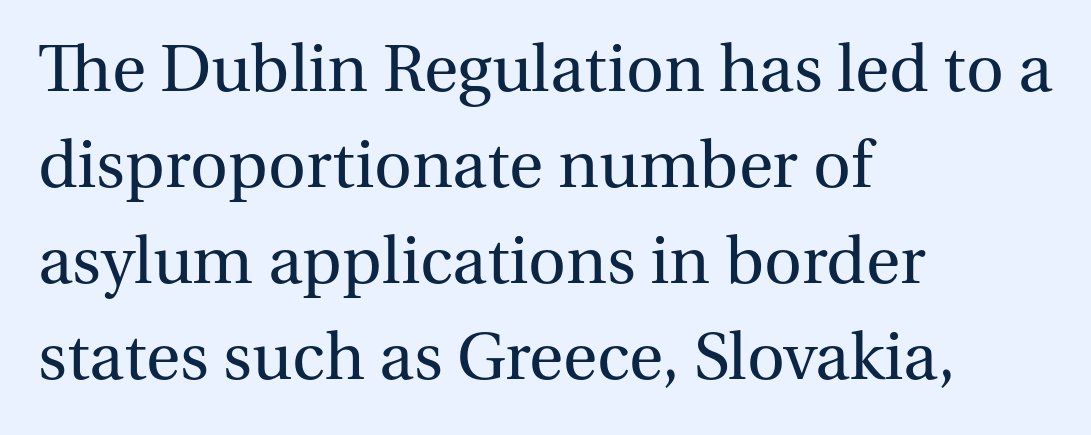
The image shows 70 px regular-weight serif type, upright; set left-aligned, normal line spacing (1.37x), normal letter spacing, not underlined; medium stroke contrast and a medium x-height.
